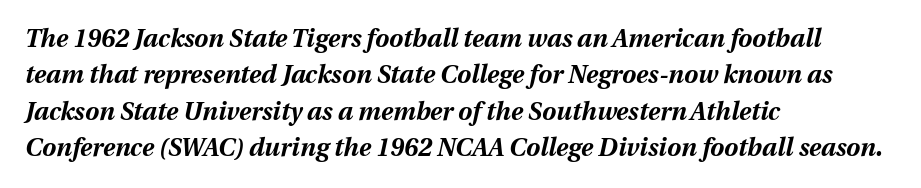
Q: Is the text bold? A: Yes.
Q: Is the text italic (slanted)? A: Yes, it leans right by about 12 degrees.
Q: Is the text underlined? A: No.
Q: How is the paragraph aligned? A: Left-aligned.
Q: Is the spacing between letters normal or unusually wide? A: Normal.
Q: Is the spacing between lines tight, normal or loose? A: Normal.
